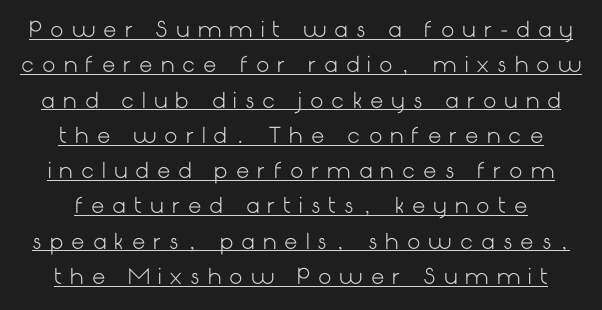
The image shows 21 px text type, upright; set normal line spacing (1.68x), unusually wide letter spacing (+0.38 em), underlined.
